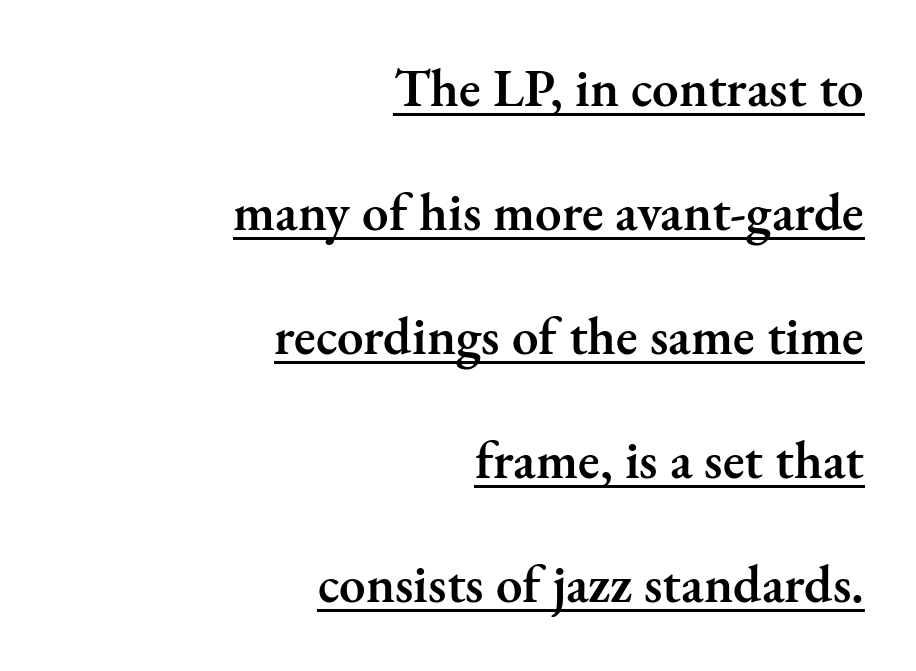
Look at the bottom of the vertical strokes: they flare into serifs here. Character widths vary here, with narrow letters taking less room than wide ones. Notice how the stems are strictly vertical — no italics here. A typographer would call this underscored text. A somewhat darkened texture: the type is semibold rather than bold. What's the leading like? Stretched, with rows far apart.
